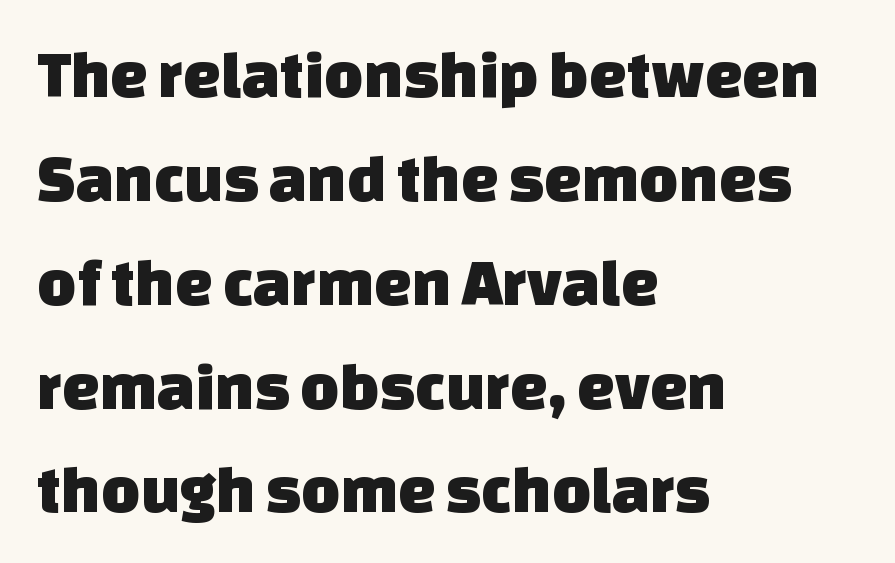
The image shows 67 px sans-serif type; set left-aligned, normal line spacing (1.55x), normal letter spacing, not underlined; low stroke contrast and a large x-height.
